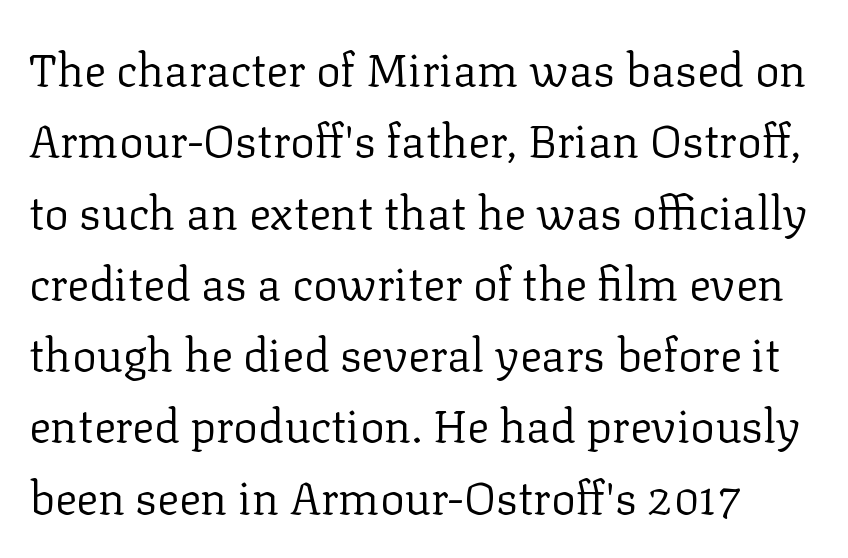
Q: Is the text bold? A: No.
Q: Is the text italic (slanted)? A: No, it is upright.
Q: Is the typeface a serif or a sans-serif typeface? A: Serif.
Q: Is the text underlined? A: No.
Q: Is the spacing between letters normal or unusually wide? A: Normal.
Q: Is the spacing between lines tight, normal or loose? A: Normal.
Q: Width (condensed, normal, or wide)? A: Normal.
Q: Stroke contrast? A: Low.
Q: x-height? A: Medium.
Q: Monospaced? A: No.
